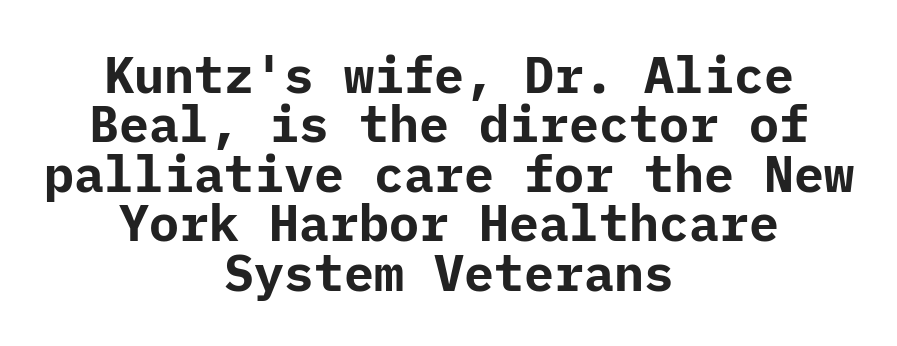
{"serif": "no", "italic": "no", "bold": "yes", "weight": "bold", "width": "normal", "stroke_contrast": "low", "x_height": "medium", "underline": "no", "align": "center", "line_spacing": "tight", "line_spacing_ratio": 0.99, "letter_spacing": "normal", "letter_spacing_em": 0.0, "glyph_px": 50}
